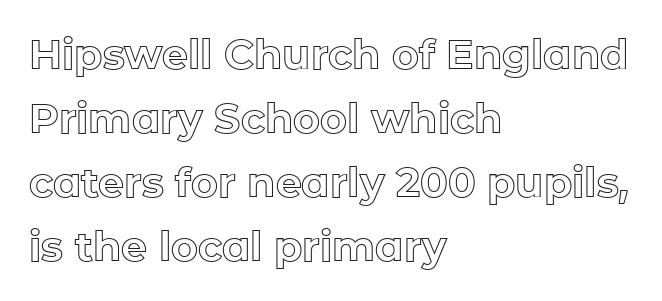
The image shows 41 px text type, upright; set left-aligned, normal line spacing (1.56x), normal letter spacing, not underlined; a medium x-height.
